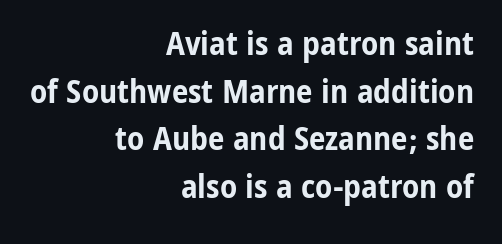
In terms of leading, this rendering sits right in the middle. Proportional: the letters do not fall into vertical columns. Upright lettering throughout. Compared with typical body copy, the letter spacing here is the same.
